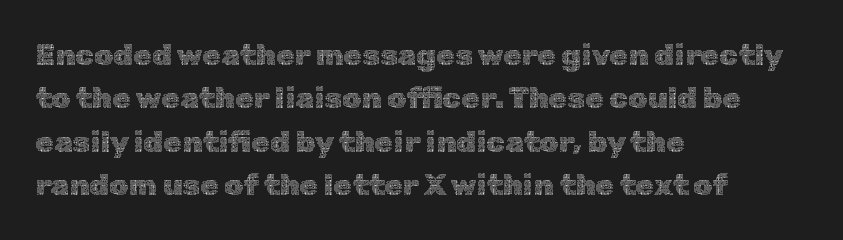
The strip under each line holds only bare page. Compared with typical paragraphs, the rows here are spaced about the same. Think of a printed novel: that variable character pitch is what you see here. Alignment: flush left. The line texture is even and compact thanks to regular tracking. No heavy texture on the line: the type isn't bold.
